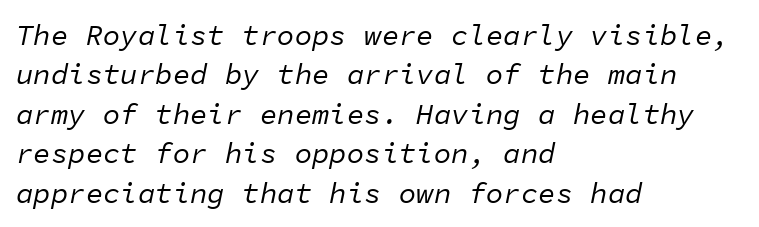
The image shows 29 px regular-weight type, italic (leaning right), monospaced; set left-aligned, normal line spacing (1.36x), normal letter spacing, not underlined; low stroke contrast and a medium x-height.
